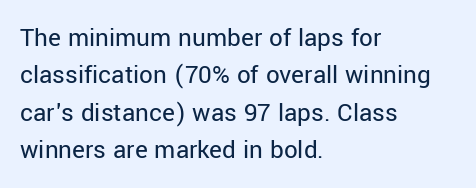
{"italic": "no", "bold": "no", "underline": "no", "align": "left", "line_spacing": "normal", "line_spacing_ratio": 1.38, "letter_spacing": "normal", "letter_spacing_em": 0.0, "glyph_px": 27}
